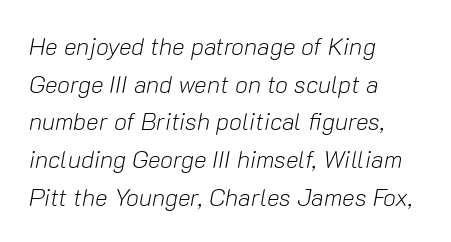
Q: Is the text bold? A: No.
Q: Is the text italic (slanted)? A: Yes, it leans right by about 10 degrees.
Q: Is the text underlined? A: No.
Q: How is the paragraph aligned? A: Left-aligned.
Q: Is the spacing between letters normal or unusually wide? A: Normal.
Q: Is the spacing between lines tight, normal or loose? A: Normal.
